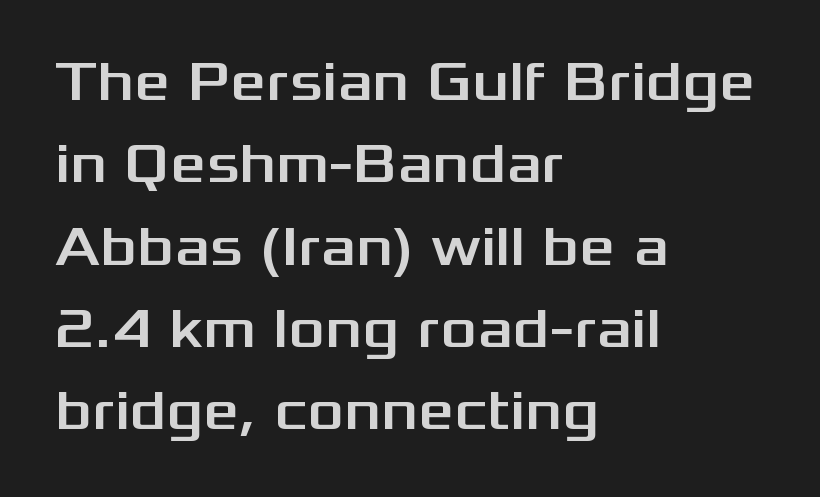
The image shows 56 px wide sans-serif type, upright; set left-aligned, normal line spacing (1.47x), normal letter spacing, not underlined; medium stroke contrast and a medium x-height.
